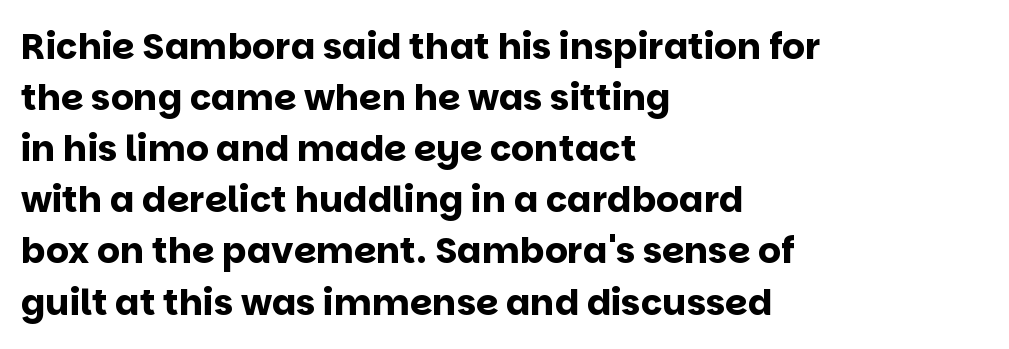
{"serif": "no", "italic": "no", "bold": "yes", "weight": "bold", "width": "normal", "stroke_contrast": "low", "x_height": "large", "monospaced": "no", "underline": "no", "align": "left", "line_spacing": "normal", "line_spacing_ratio": 1.42, "letter_spacing": "normal", "letter_spacing_em": 0.0, "glyph_px": 36}
